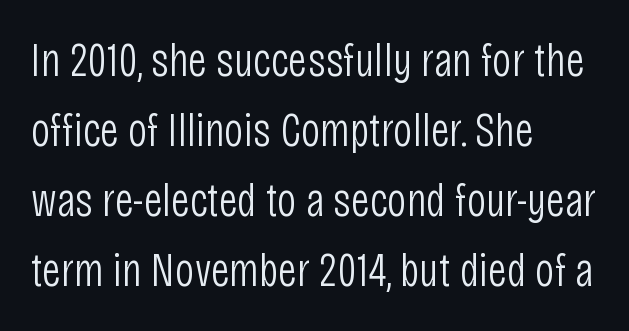
Unbolded letterforms with no extra heft. Character widths vary here, with narrow letters taking less room than wide ones. Each letter's strokes conclude bluntly, with no projecting serifs. Caption: multi-line text, flush left, ragged right.
